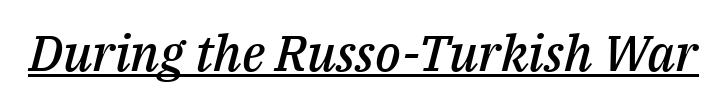
Q: Is the text bold? A: Semi-bold.
Q: Is the text italic (slanted)? A: Yes, it leans right by about 14 degrees.
Q: Is the text underlined? A: Yes.
Q: Is the spacing between letters normal or unusually wide? A: Normal.
Q: Width (condensed, normal, or wide)? A: Normal.
Q: Stroke contrast? A: Medium.
Q: x-height? A: Medium.
Q: Monospaced? A: No.
